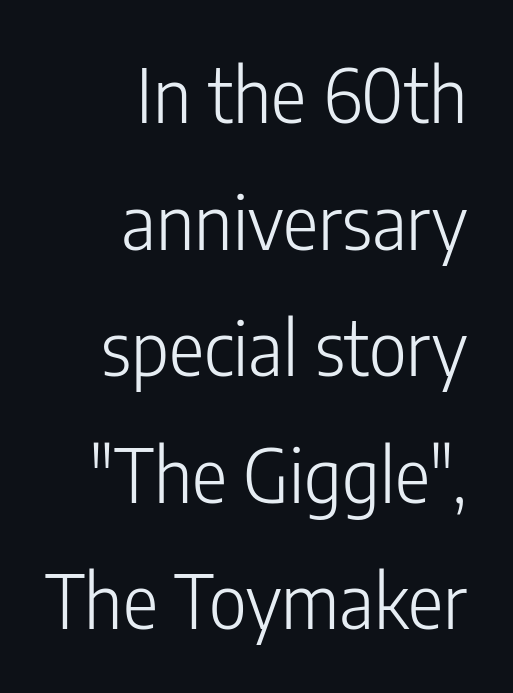
The image shows 74 px light, condensed sans-serif type, upright; set right-aligned, line spacing 1.71x, normal letter spacing, not underlined; low stroke contrast and a medium x-height.
